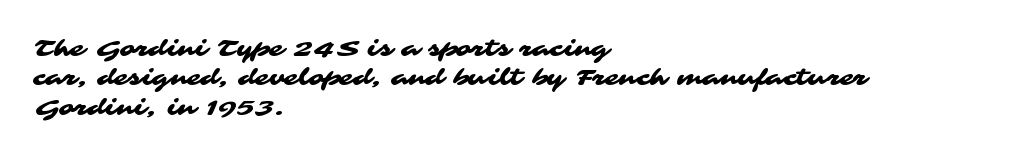
{"underline": "no", "align": "left", "line_spacing": "normal", "line_spacing_ratio": 1.28, "letter_spacing": "normal", "letter_spacing_em": 0.0, "glyph_px": 23}
